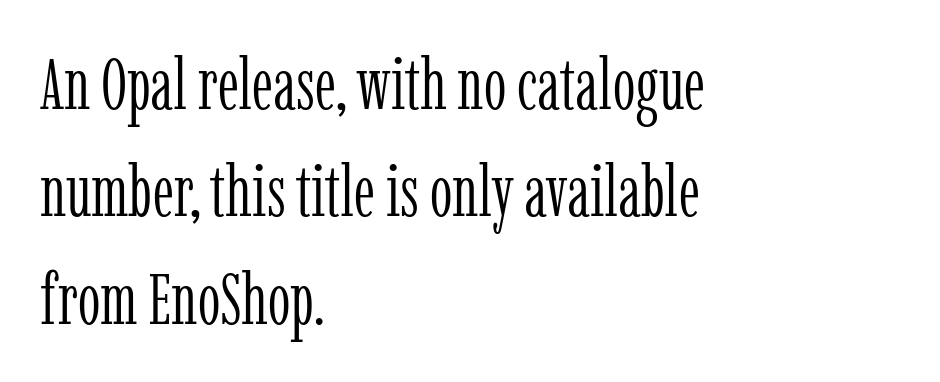
{"serif": "yes", "italic": "no", "bold": "no", "weight": "light", "width": "condensed", "stroke_contrast": "low", "x_height": "medium", "monospaced": "no", "underline": "no", "align": "left", "line_spacing": "normal", "line_spacing_ratio": 1.49, "letter_spacing": "normal", "letter_spacing_em": 0.0, "glyph_px": 72}
